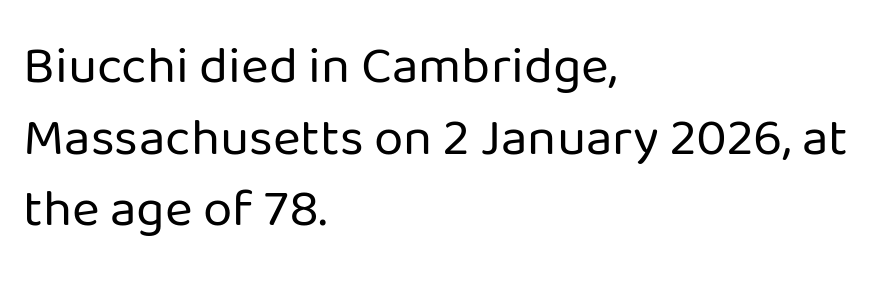
Q: Is the text bold? A: No.
Q: Is the text italic (slanted)? A: No, it is upright.
Q: Is the typeface a serif or a sans-serif typeface? A: Sans-serif.
Q: Is the text underlined? A: No.
Q: How is the paragraph aligned? A: Left-aligned.
Q: Is the spacing between letters normal or unusually wide? A: Normal.
Q: Is the spacing between lines tight, normal or loose? A: Normal.
Q: Width (condensed, normal, or wide)? A: Normal.
Q: Stroke contrast? A: Low.
Q: x-height? A: Medium.
Q: Monospaced? A: No.
